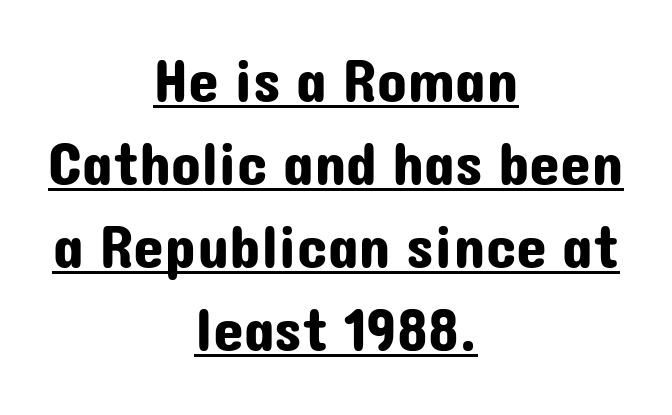
{"serif": "no", "italic": "no", "width": "normal", "stroke_contrast": "low", "x_height": "medium", "monospaced": "no", "underline": "yes", "align": "center", "line_spacing": "normal", "line_spacing_ratio": 1.34, "letter_spacing": "normal", "letter_spacing_em": 0.0, "glyph_px": 62}
